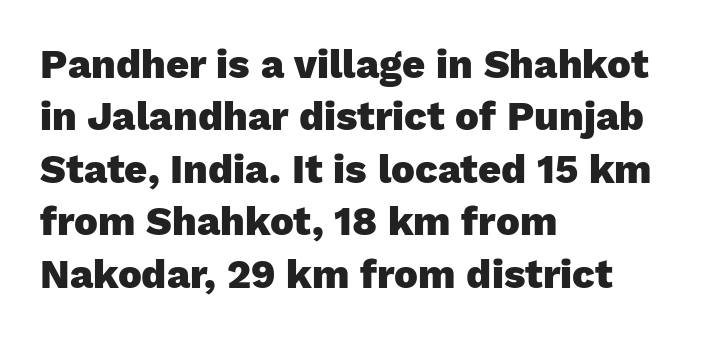
{"serif": "no", "italic": "no", "bold": "yes", "weight": "heavy", "width": "normal", "stroke_contrast": "low", "x_height": "medium", "monospaced": "no", "underline": "no", "align": "left", "line_spacing": "normal", "line_spacing_ratio": 1.31, "letter_spacing": "normal", "letter_spacing_em": 0.0, "glyph_px": 40}
